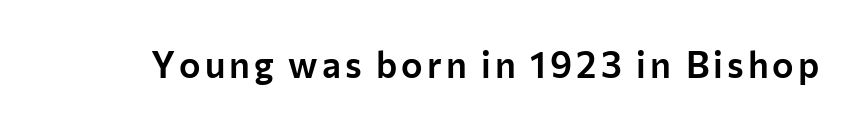
The image shows 36 px sans-serif type, upright; set not underlined; low stroke contrast and a medium x-height.
